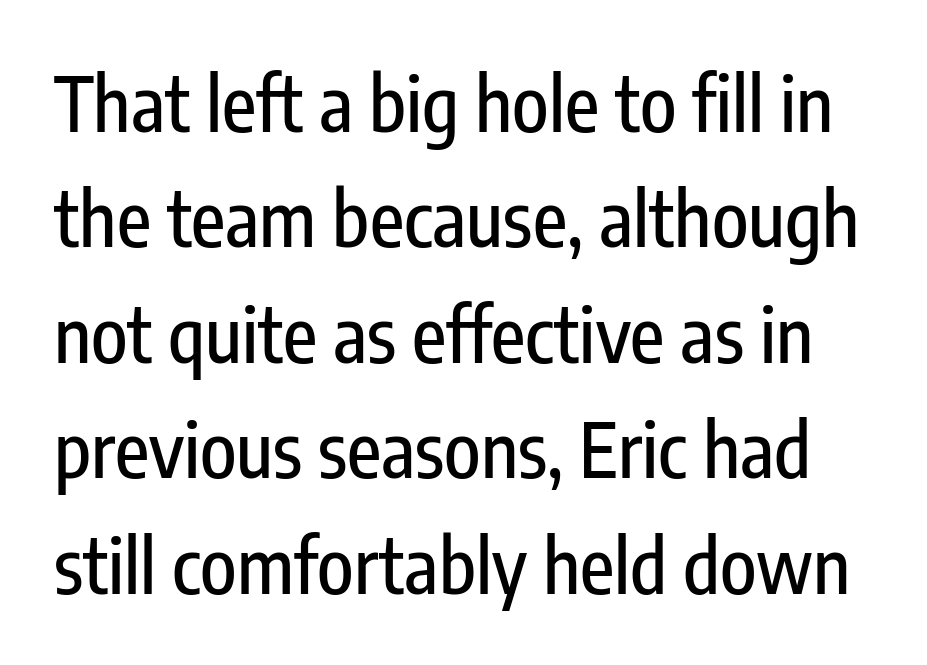
Observe the ordinary spacing: letters are neighbours, not strangers. No italicization has been applied; the sample stays upright. The letters advance in unequal steps, a hallmark of proportional type. The space directly below the letters is spotless.
